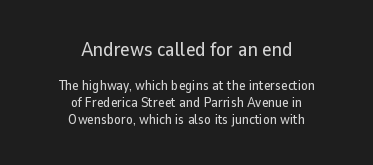
Q: Is the text italic (slanted)? A: No, it is upright.
Q: Is the text underlined? A: No.
Q: How is the paragraph aligned? A: Centered.
Q: Is the spacing between letters normal or unusually wide? A: Normal.
Q: Which block of text is set in a larger size, the first (top) or the second (bottom)? A: The first (top) one.
